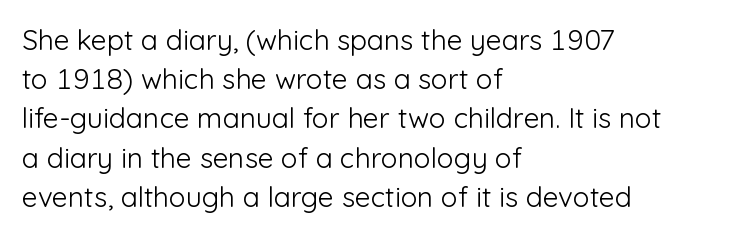
{"serif": "no", "italic": "no", "bold": "no", "weight": "light", "width": "normal", "stroke_contrast": "low", "x_height": "medium", "monospaced": "no", "underline": "no", "align": "left", "line_spacing": "normal", "line_spacing_ratio": 1.4, "letter_spacing": "normal", "letter_spacing_em": 0.0, "glyph_px": 28}
